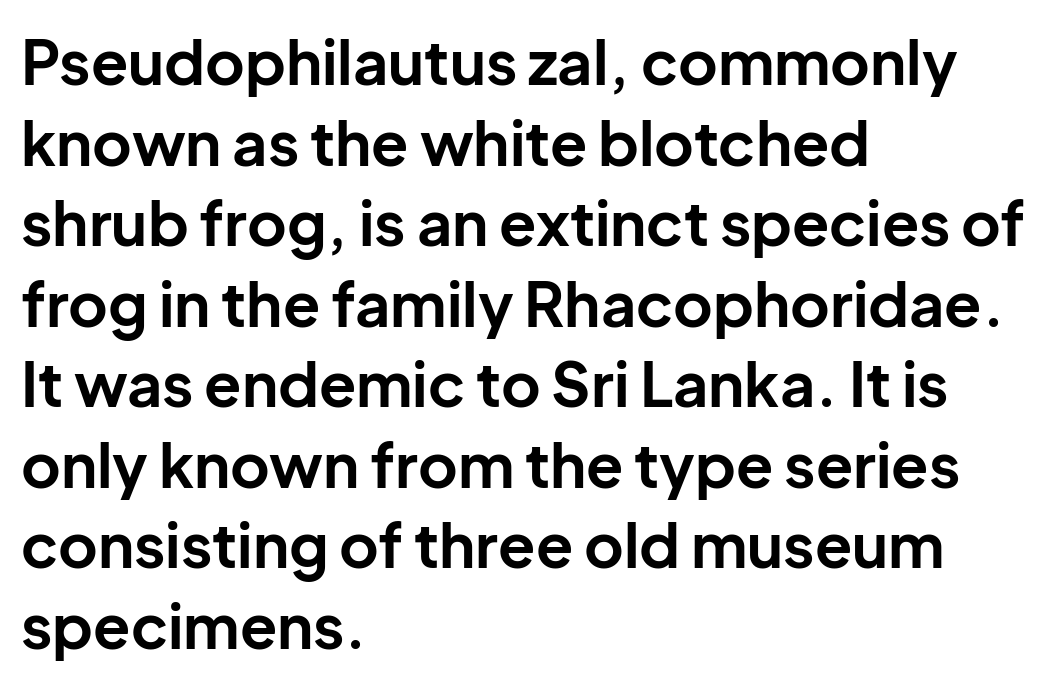
Q: Is the text bold? A: Yes.
Q: Is the text italic (slanted)? A: No, it is upright.
Q: Is the typeface a serif or a sans-serif typeface? A: Sans-serif.
Q: Is the text underlined? A: No.
Q: How is the paragraph aligned? A: Left-aligned.
Q: Is the spacing between letters normal or unusually wide? A: Normal.
Q: Is the spacing between lines tight, normal or loose? A: Normal.
Q: Width (condensed, normal, or wide)? A: Normal.
Q: Stroke contrast? A: Low.
Q: x-height? A: Medium.
Q: Monospaced? A: No.
